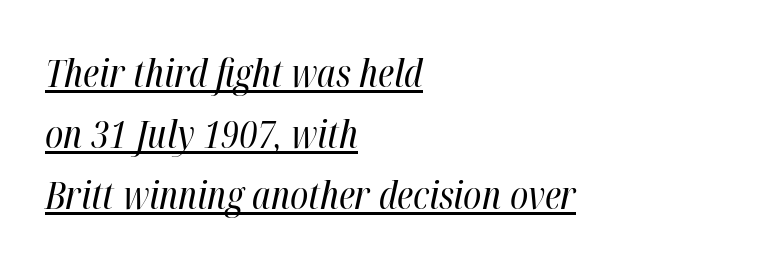
Short and long lines alike share a common starting point at left. Look at the tracking — it's just the regular setting, nothing added. Summary of weight: not heavy and not bold. Leading: standard. The letters advance in unequal steps, a hallmark of proportional type. Underlining? Definitely there.
